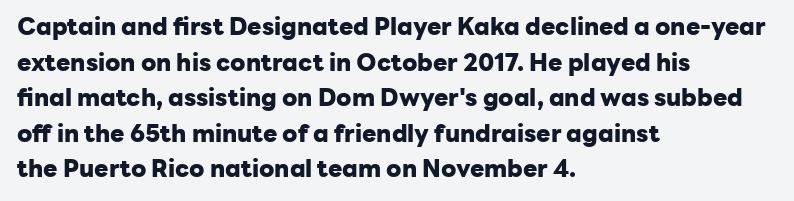
Its strokes are broad and dark, the hallmark of bold type. Short and long lines alike share a common starting point at left. Reading down the column, the eye jumps a familiar distance to each next line. Bare-footed words on every line.
